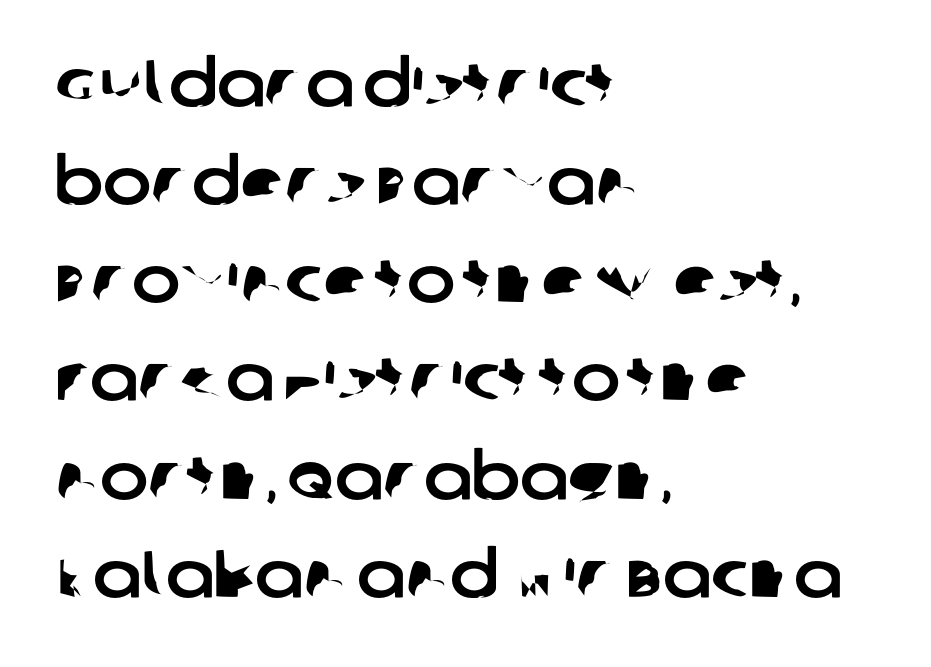
Spacing verdict: proportional, widths tailored to each character. Is this a sans? Yes — the strokes have no serifs. The setting favours the left margin, as ordinary paragraphs usually do. The passage shown stacks its lines at a standard gap. Honestly, the letter spacing is just normal — you wouldn't notice it. The words here are not underlined.
